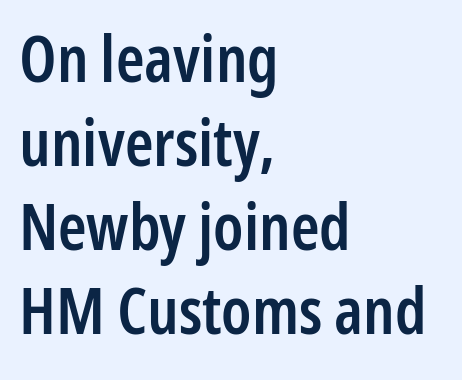
Quick note: interline space is typical. The letters sit at their default tracking, neither squeezed nor spread. This rendering employs a face without finishing strokes, i.e., a sans-serif. This rendering features lettering with no underline. Every character sits straight up, as roman type does.
